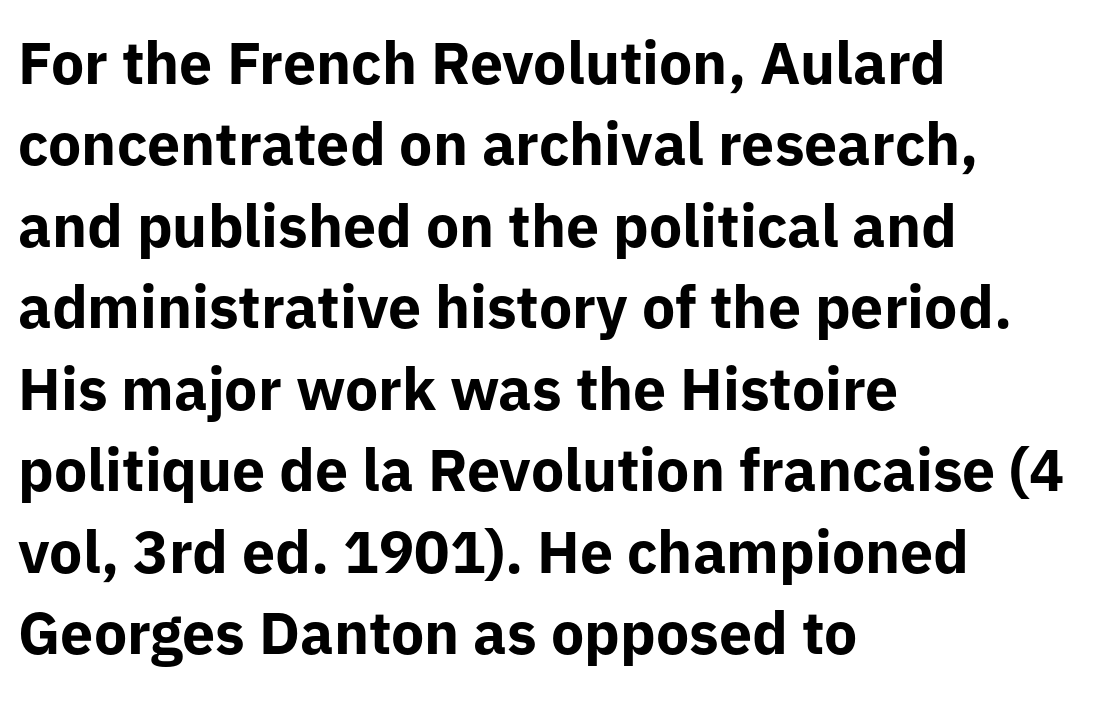
The image shows 59 px bold sans-serif type, upright; set left-aligned, normal line spacing (1.38x), normal letter spacing, not underlined; low stroke contrast and a medium x-height.
